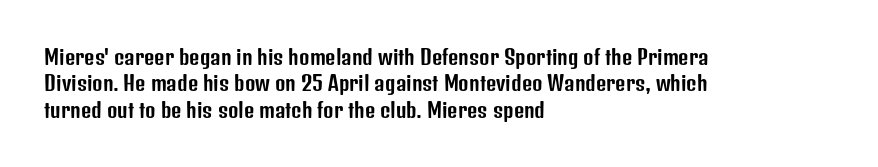
Default kerning and tracking; the words read as compact shapes. Evenly set lines give the paragraph a standard silhouette. In CSS terms this would be text-align: left. A bare baseline throughout the passage. Every character sits straight up, as roman type does.
